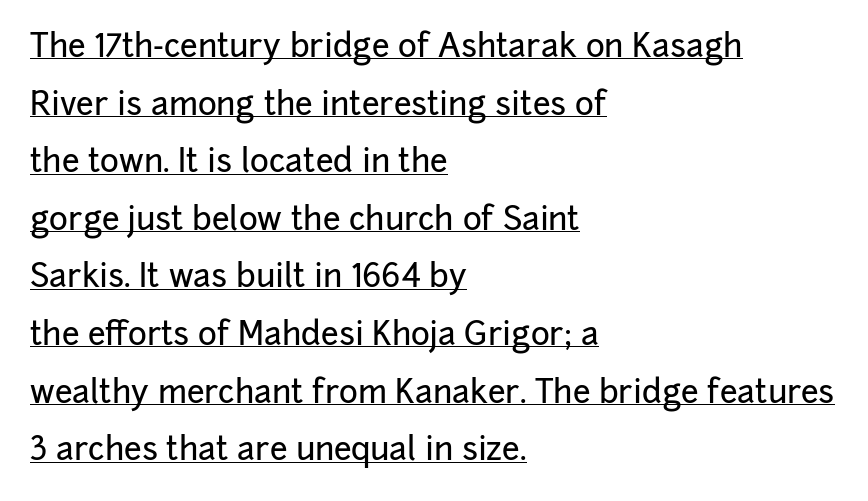
The image shows 32 px sans-serif type, upright; set left-aligned, line spacing 1.8x, normal letter spacing, underlined; low stroke contrast and a medium x-height.
